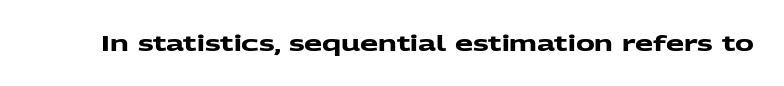
Q: Is the text bold? A: Yes.
Q: Is the text underlined? A: No.
Q: Is the spacing between letters normal or unusually wide? A: Normal.
